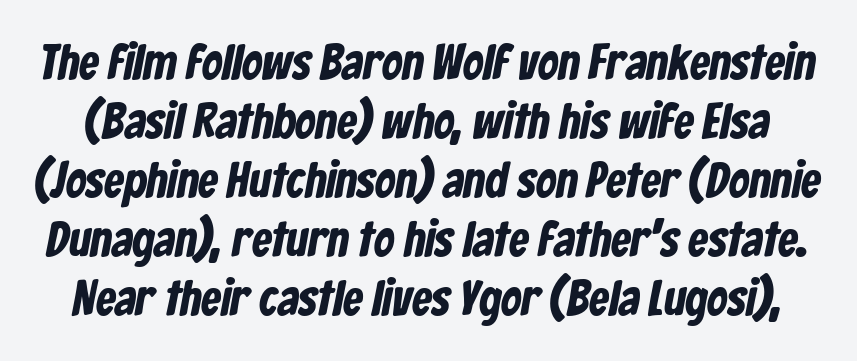
The area under the type is left untouched. Here the glyphs are tracked normally, forming tight word shapes. Do the characters align in a grid? No, the font is proportional. Unlike a traditional serif, this face leaves its strokes unadorned.
